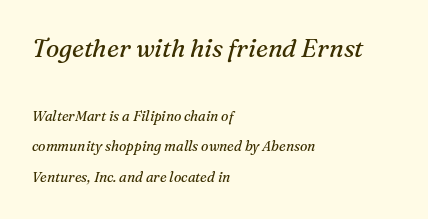
The image shows 25 px text type, italic (leaning right); set left-aligned, loose line spacing (2.19x), normal letter spacing, not underlined; the first (top) block is 1.79x larger.
